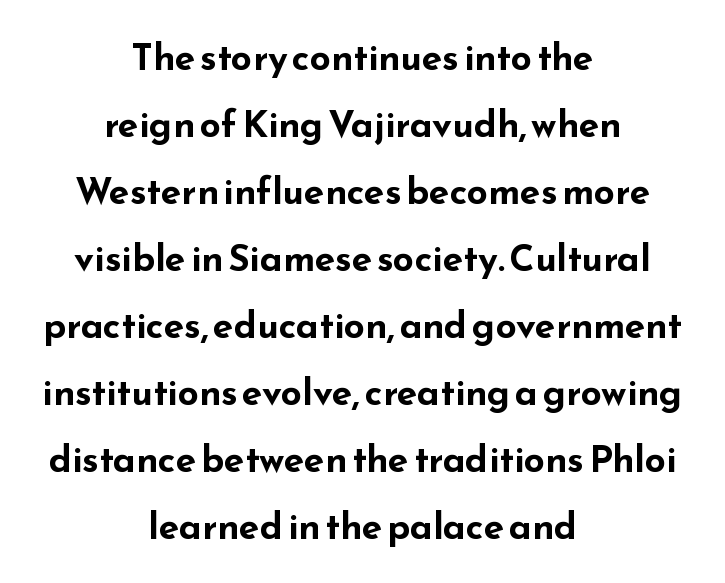
Every character sits straight up, as roman type does. A bare baseline throughout the passage. Pretty heavy lettering here — definitely bold. Default kerning and tracking; the words read as compact shapes. Teacher's note: observe the equal gaps on both sides — that is centered alignment. Each letter's strokes conclude bluntly, with no projecting serifs.
